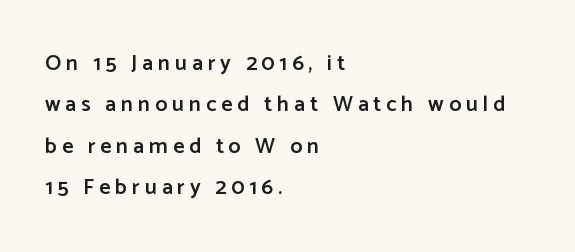
Q: Is the text bold? A: Semi-bold.
Q: Is the text italic (slanted)? A: No, it is upright.
Q: Is the text underlined? A: No.
Q: How is the paragraph aligned? A: Left-aligned.
Q: Is the spacing between letters normal or unusually wide? A: Unusually wide.
